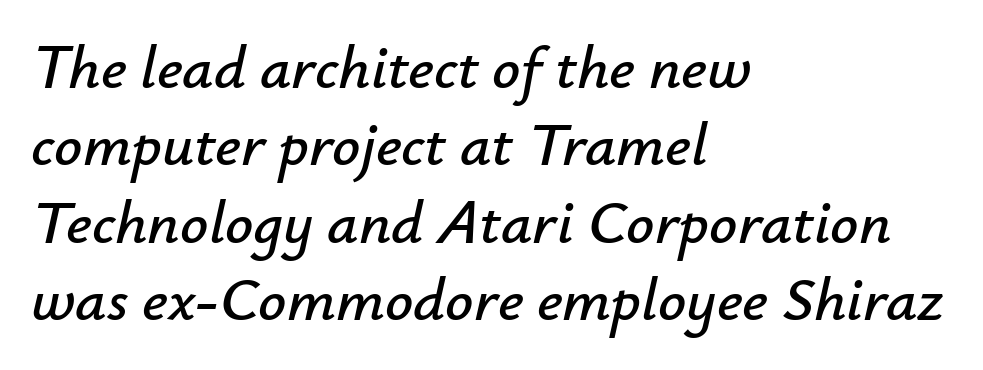
The image shows 62 px text type, italic (leaning right); set left-aligned, normal line spacing (1.25x), normal letter spacing, not underlined; low stroke contrast and a small x-height.
